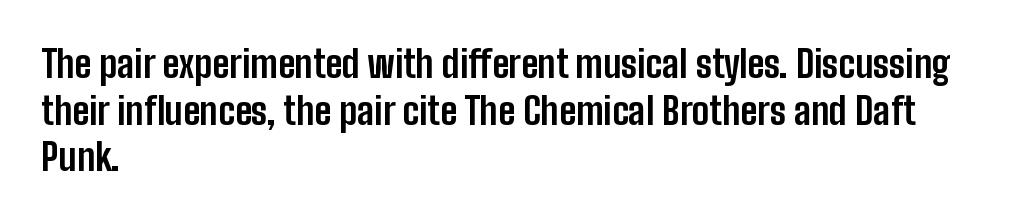
Q: Is the text bold? A: Yes.
Q: Is the text italic (slanted)? A: No, it is upright.
Q: Is the typeface a serif or a sans-serif typeface? A: Sans-serif.
Q: Is the text underlined? A: No.
Q: How is the paragraph aligned? A: Left-aligned.
Q: Is the spacing between letters normal or unusually wide? A: Normal.
Q: Is the spacing between lines tight, normal or loose? A: Normal.
Q: Width (condensed, normal, or wide)? A: Condensed.
Q: Stroke contrast? A: Low.
Q: x-height? A: Medium.
Q: Monospaced? A: No.
